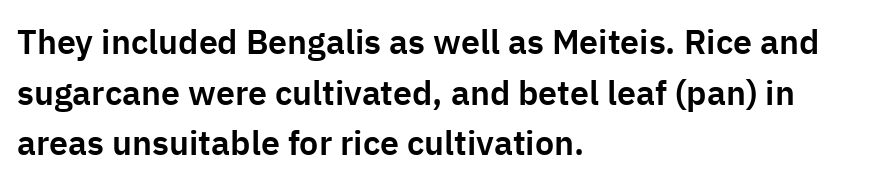
Q: Is the text italic (slanted)? A: No, it is upright.
Q: Is the typeface a serif or a sans-serif typeface? A: Sans-serif.
Q: Is the text underlined? A: No.
Q: How is the paragraph aligned? A: Left-aligned.
Q: Is the spacing between letters normal or unusually wide? A: Normal.
Q: Is the spacing between lines tight, normal or loose? A: Normal.
Q: Width (condensed, normal, or wide)? A: Normal.
Q: Stroke contrast? A: Low.
Q: x-height? A: Medium.
Q: Monospaced? A: No.
